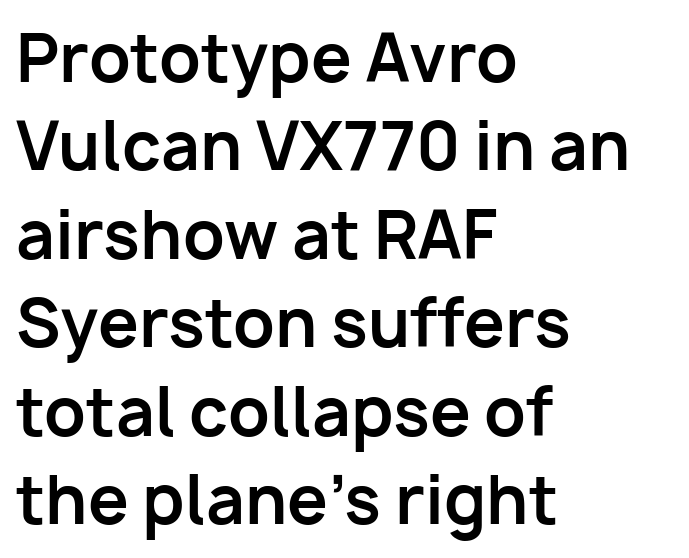
Set as a true bold cut, around the 700 mark. Grotesque or geometric, the face here clearly has no serifs. Does extra space separate the letters? No, they use regular spacing. Notice how descenders clear the ascenders below comfortably — that's standard leading. Reading down the block, your eye returns to a fixed left position each line. Is there any slant? The stems are plumb.
